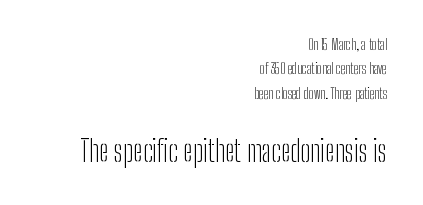
{"serif": "no", "italic": "no", "bold": "no", "weight": "light", "width": "condensed", "stroke_contrast": "low", "x_height": "medium", "monospaced": "no", "underline": "no", "align": "right", "line_spacing_ratio": 1.75, "letter_spacing": "normal", "letter_spacing_em": 0.0, "larger_block": "second", "size_ratio": 2.07, "glyph_px": 29}
